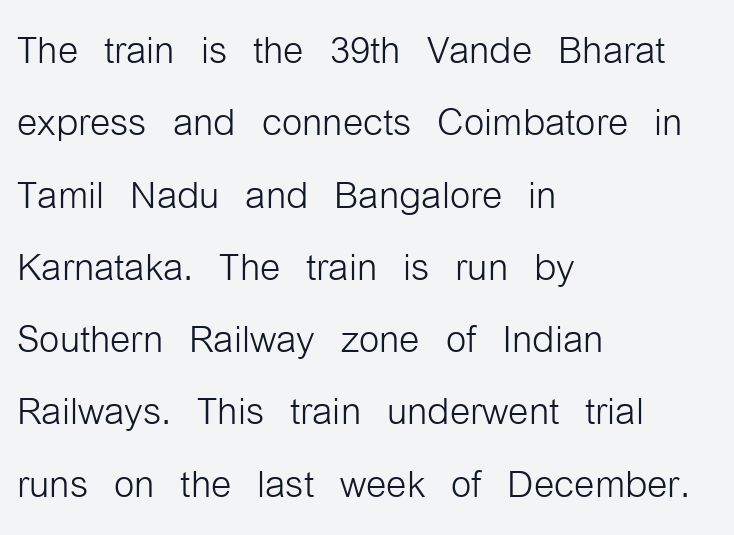
The leading is moderate, giving the passage an even texture. Caption: multi-line text, flush left, ragged right. Quick note: underline off. This sample uses an upright cut, with every glyph sitting square on the baseline. Weight: not bold — regular or lighter.
